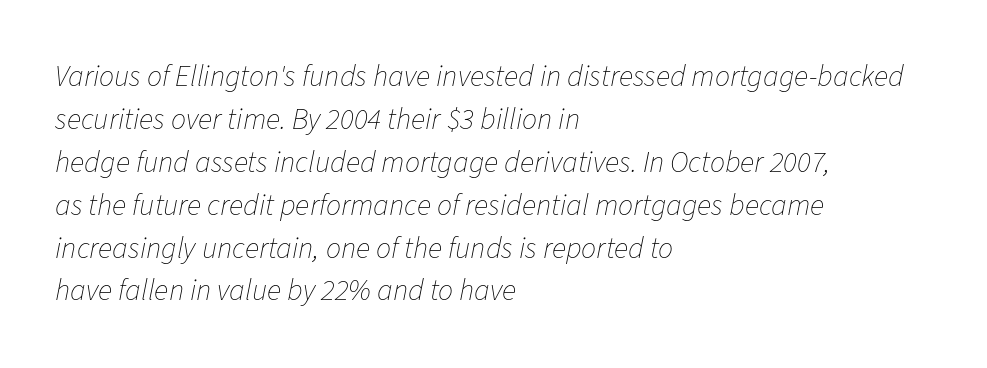
Q: Is the text bold? A: No.
Q: Is the text italic (slanted)? A: Yes, it leans right by about 11 degrees.
Q: Is the text underlined? A: No.
Q: How is the paragraph aligned? A: Left-aligned.
Q: Is the spacing between letters normal or unusually wide? A: Normal.
Q: Is the spacing between lines tight, normal or loose? A: Normal.
Q: Width (condensed, normal, or wide)? A: Normal.
Q: Stroke contrast? A: Low.
Q: x-height? A: Medium.
Q: Monospaced? A: No.
